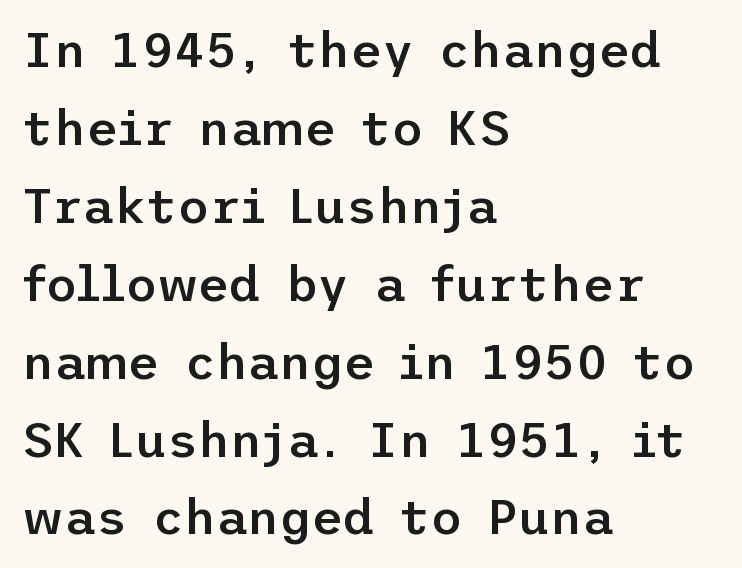
The image shows 49 px semibold sans-serif type, upright; set left-aligned, normal line spacing (1.59x), normal letter spacing, not underlined; low stroke contrast and a medium x-height.
